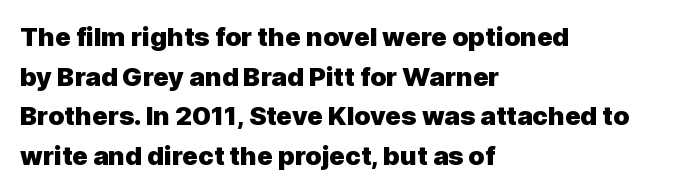
The image shows 26 px bold type, upright; set left-aligned, normal line spacing (1.52x), normal letter spacing, not underlined.
